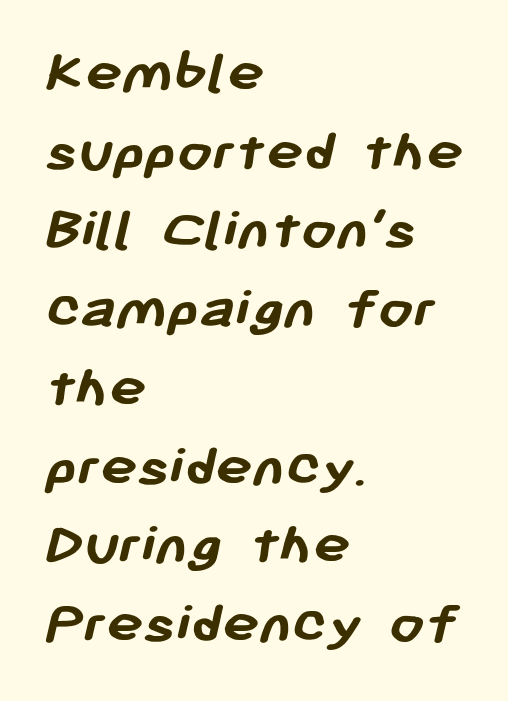
The image shows 62 px semibold sans-serif type; set left-aligned, normal line spacing (1.27x), normal letter spacing, not underlined; low stroke contrast and a medium x-height.
